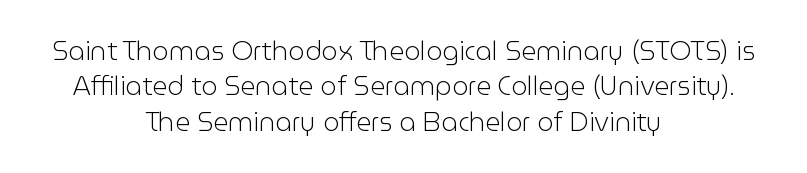
The image shows 26 px text type, upright; set centered, normal line spacing (1.36x), normal letter spacing, not underlined.
